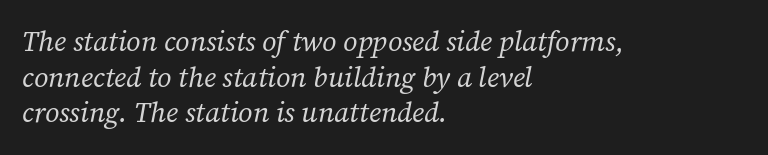
{"serif": "yes", "italic": "yes", "lean": "right", "slant_degrees": 12, "bold": "no", "weight": "regular", "width": "normal", "stroke_contrast": "low", "x_height": "medium", "monospaced": "no", "underline": "no", "align": "left", "line_spacing": "normal", "line_spacing_ratio": 1.27, "letter_spacing": "normal", "letter_spacing_em": 0.0, "glyph_px": 28}
